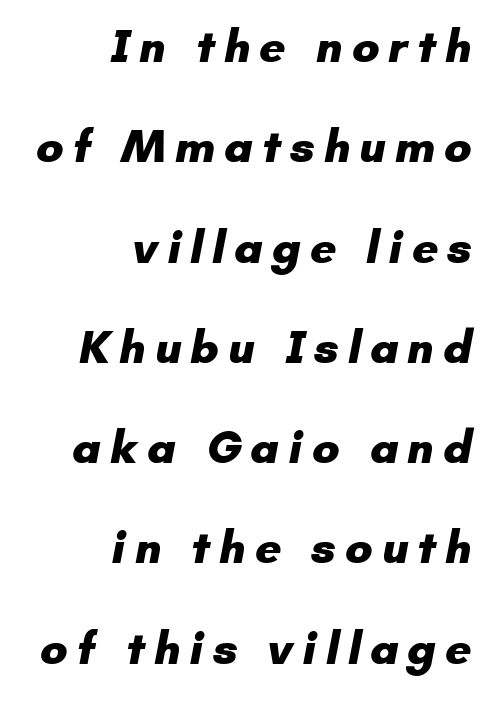
Q: Is the text bold? A: Yes.
Q: Is the typeface a serif or a sans-serif typeface? A: Sans-serif.
Q: Is the text underlined? A: No.
Q: How is the paragraph aligned? A: Right-aligned.
Q: Is the spacing between lines tight, normal or loose? A: Loose.
Q: Width (condensed, normal, or wide)? A: Normal.
Q: Stroke contrast? A: Low.
Q: x-height? A: Small.
Q: Monospaced? A: No.
